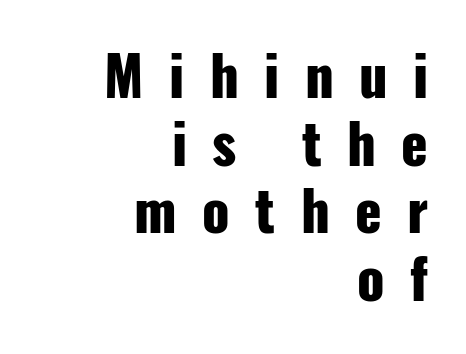
Q: Is the text bold? A: Yes.
Q: Is the text italic (slanted)? A: No, it is upright.
Q: Is the typeface a serif or a sans-serif typeface? A: Sans-serif.
Q: Is the text underlined? A: No.
Q: How is the paragraph aligned? A: Right-aligned.
Q: Is the spacing between letters normal or unusually wide? A: Unusually wide.
Q: Width (condensed, normal, or wide)? A: Condensed.
Q: Stroke contrast? A: Low.
Q: x-height? A: Medium.
Q: Monospaced? A: No.
